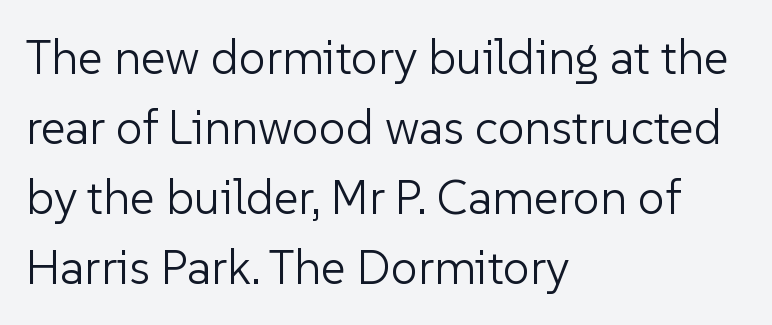
The image shows 48 px light sans-serif type, upright; set left-aligned, normal line spacing (1.46x), normal letter spacing, not underlined; low stroke contrast and a medium x-height.
